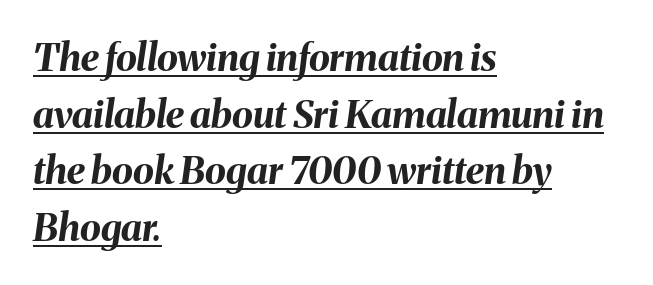
The image shows 38 px bold type, italic (leaning right); set left-aligned, normal line spacing (1.49x), normal letter spacing, underlined; medium stroke contrast and a medium x-height.
